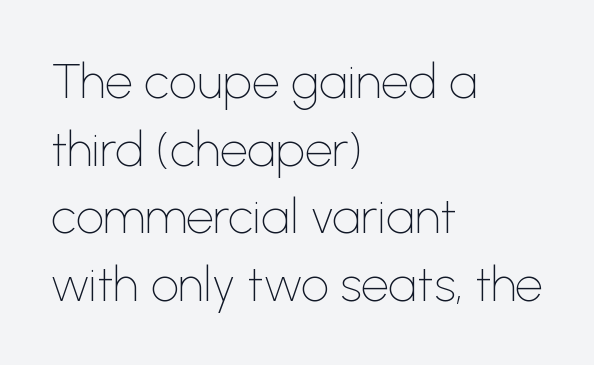
Q: Is the text bold? A: No.
Q: Is the text italic (slanted)? A: No, it is upright.
Q: Is the typeface a serif or a sans-serif typeface? A: Sans-serif.
Q: Is the text underlined? A: No.
Q: How is the paragraph aligned? A: Left-aligned.
Q: Is the spacing between letters normal or unusually wide? A: Normal.
Q: Is the spacing between lines tight, normal or loose? A: Normal.
Q: Width (condensed, normal, or wide)? A: Normal.
Q: Stroke contrast? A: Low.
Q: x-height? A: Medium.
Q: Monospaced? A: No.
